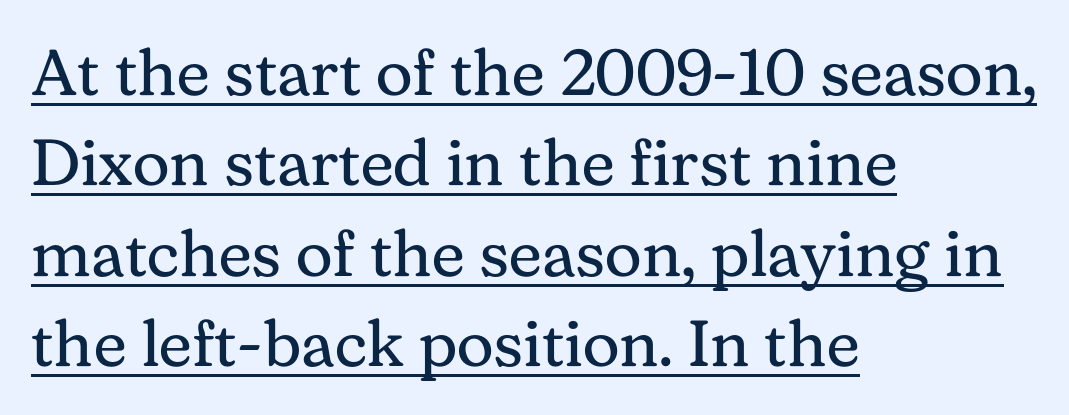
The image shows 65 px regular-weight serif type, upright; set left-aligned, normal line spacing (1.39x), normal letter spacing, underlined; medium stroke contrast and a medium x-height.
